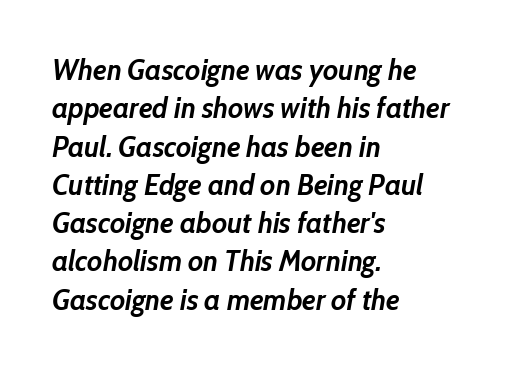
{"italic": "yes", "lean": "right", "slant_degrees": 10, "bold": "yes", "weight": "semibold", "width": "normal", "stroke_contrast": "low", "x_height": "medium", "monospaced": "no", "underline": "no", "align": "left", "line_spacing": "normal", "line_spacing_ratio": 1.32, "letter_spacing": "normal", "letter_spacing_em": 0.0, "glyph_px": 29}
